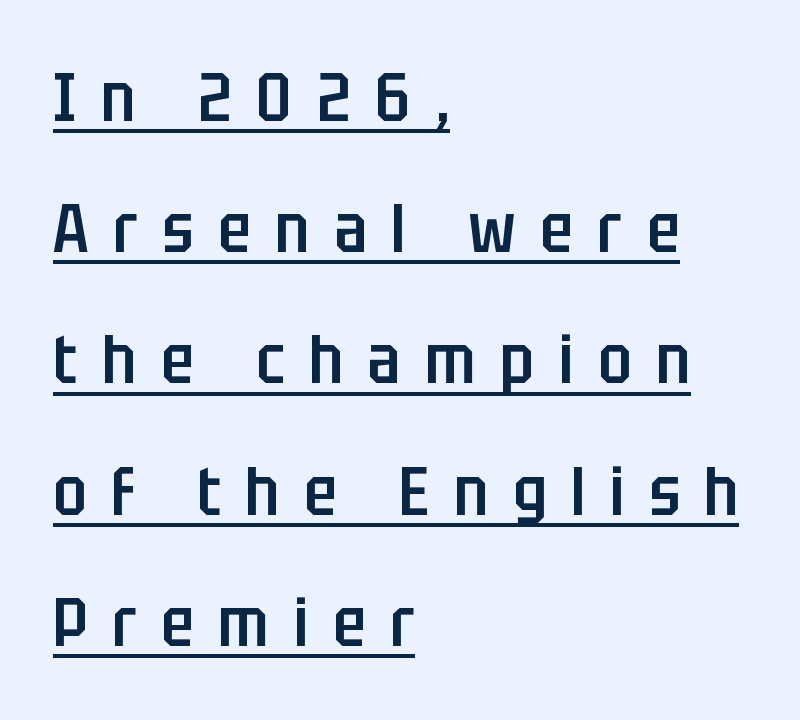
Q: Is the text bold? A: Semi-bold.
Q: Is the text italic (slanted)? A: No, it is upright.
Q: Is the typeface a serif or a sans-serif typeface? A: Sans-serif.
Q: Is the text underlined? A: Yes.
Q: How is the paragraph aligned? A: Left-aligned.
Q: Is the spacing between letters normal or unusually wide? A: Unusually wide.
Q: Is the spacing between lines tight, normal or loose? A: Loose.
Q: Width (condensed, normal, or wide)? A: Condensed.
Q: Stroke contrast? A: Low.
Q: x-height? A: Large.
Q: Monospaced? A: No.
